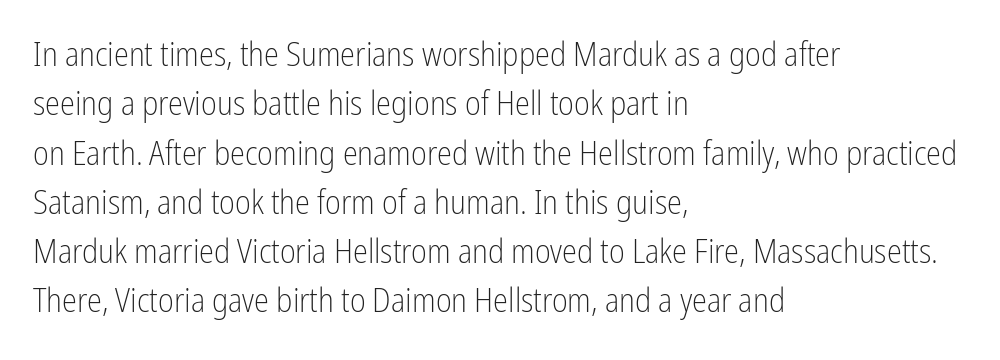
The typesetter chose a ragged-right arrangement here. Line spacing here is normal. The foot of each line stays bare and open. Is the letter spacing exaggerated? No — it looks like the ordinary default. Posture: vertical.
